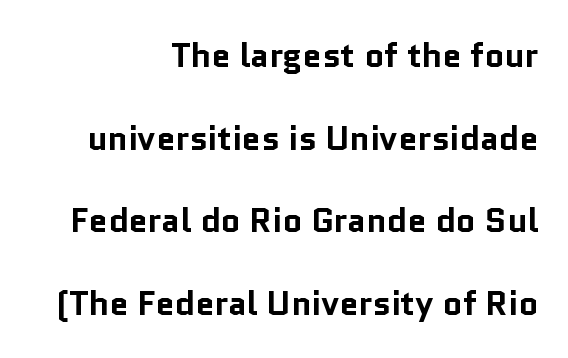
Q: Is the text bold? A: Yes.
Q: Is the text italic (slanted)? A: No, it is upright.
Q: Is the typeface a serif or a sans-serif typeface? A: Sans-serif.
Q: Is the text underlined? A: No.
Q: How is the paragraph aligned? A: Right-aligned.
Q: Is the spacing between letters normal or unusually wide? A: Normal.
Q: Is the spacing between lines tight, normal or loose? A: Loose.
Q: Width (condensed, normal, or wide)? A: Normal.
Q: Stroke contrast? A: Low.
Q: x-height? A: Medium.
Q: Monospaced? A: No.
